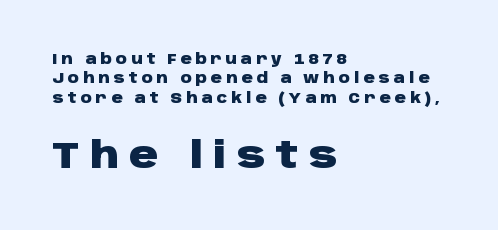
Q: Is the text bold? A: Yes.
Q: Is the text italic (slanted)? A: No, it is upright.
Q: Is the typeface a serif or a sans-serif typeface? A: Sans-serif.
Q: Is the text underlined? A: No.
Q: How is the paragraph aligned? A: Left-aligned.
Q: Is the spacing between letters normal or unusually wide? A: Unusually wide.
Q: Is the spacing between lines tight, normal or loose? A: Normal.
Q: Which block of text is set in a larger size, the first (top) or the second (bottom)? A: The second (bottom) one.
Q: Width (condensed, normal, or wide)? A: Wide.
Q: Stroke contrast? A: Low.
Q: x-height? A: Large.
Q: Monospaced? A: No.
